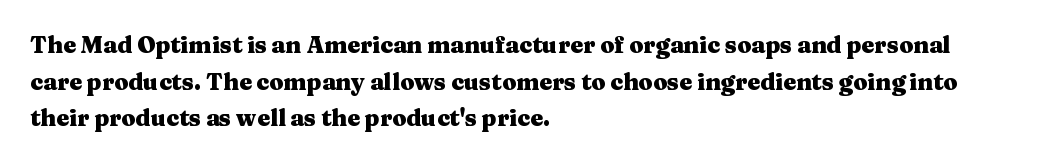
Visually the block forms a straight wall on the left and a jagged coastline on the right. The letters are bold, with thick, heavy strokes. The gap between lines stays unmarked. This sample keeps an unexceptional amount of space between lines. The horizontal fit of the characters is conventional and even. Vertical strokes here are truly vertical.
